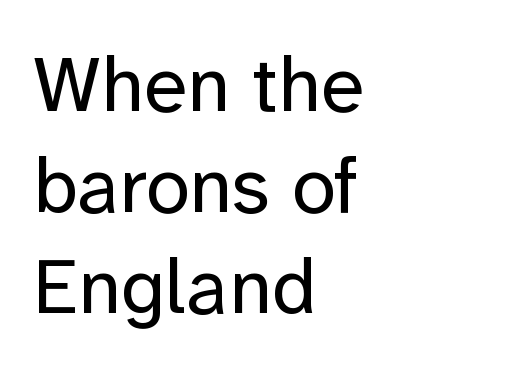
The image shows 79 px regular-weight sans-serif type, upright; set left-aligned, normal line spacing (1.28x), normal letter spacing, not underlined; low stroke contrast and a medium x-height.
